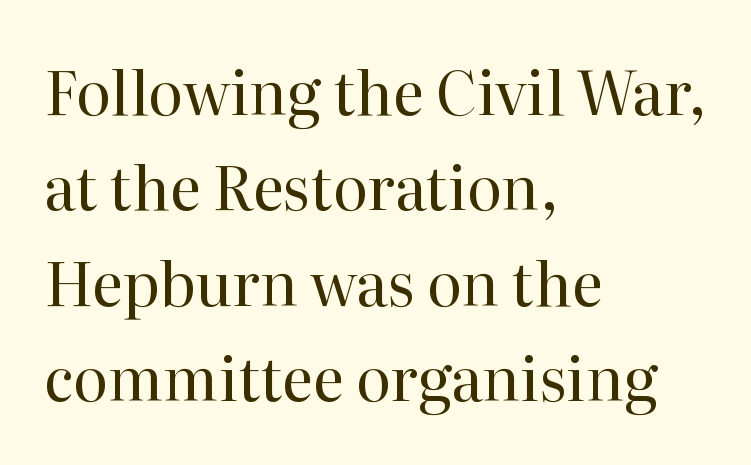
Q: Is the text bold? A: No.
Q: Is the text italic (slanted)? A: No, it is upright.
Q: Is the typeface a serif or a sans-serif typeface? A: Serif.
Q: Is the text underlined? A: No.
Q: How is the paragraph aligned? A: Left-aligned.
Q: Is the spacing between letters normal or unusually wide? A: Normal.
Q: Is the spacing between lines tight, normal or loose? A: Normal.
Q: Width (condensed, normal, or wide)? A: Normal.
Q: Stroke contrast? A: High.
Q: x-height? A: Medium.
Q: Monospaced? A: No.
